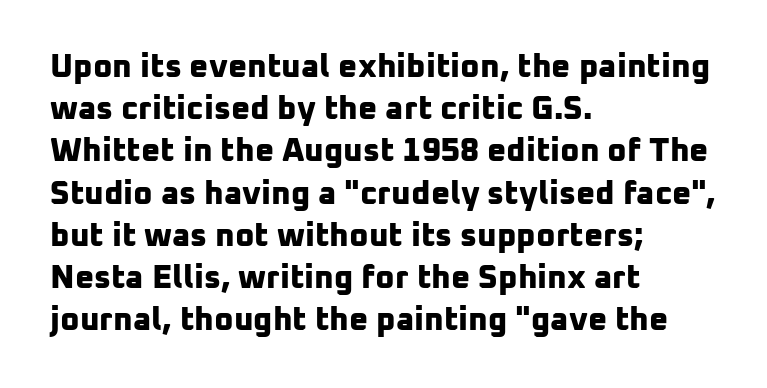
The image shows 33 px bold sans-serif type; set left-aligned, normal line spacing (1.28x), normal letter spacing, not underlined; low stroke contrast and a medium x-height.
